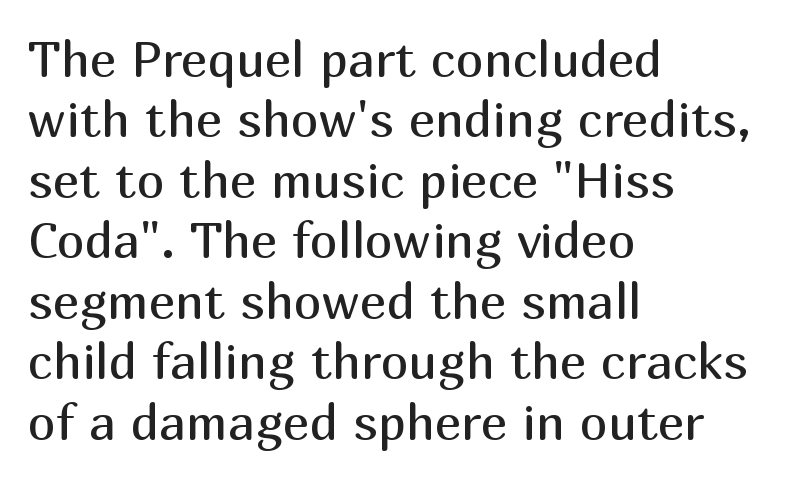
The image shows 50 px regular-weight sans-serif type, upright; set left-aligned, line spacing 1.21x, normal letter spacing, not underlined; medium stroke contrast and a medium x-height.
